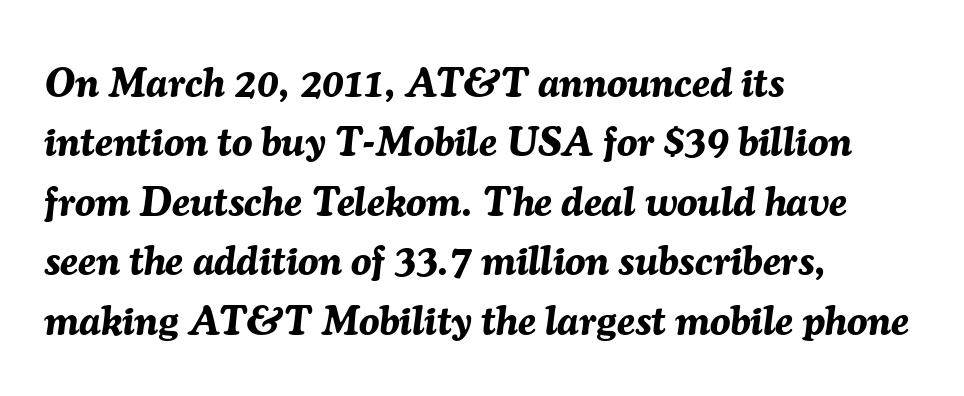
{"italic": "yes", "lean": "right", "slant_degrees": 7, "bold": "yes", "weight": "bold", "width": "normal", "stroke_contrast": "medium", "x_height": "medium", "monospaced": "no", "underline": "no", "align": "left", "line_spacing": "normal", "line_spacing_ratio": 1.45, "letter_spacing": "normal", "letter_spacing_em": 0.0, "glyph_px": 41}
